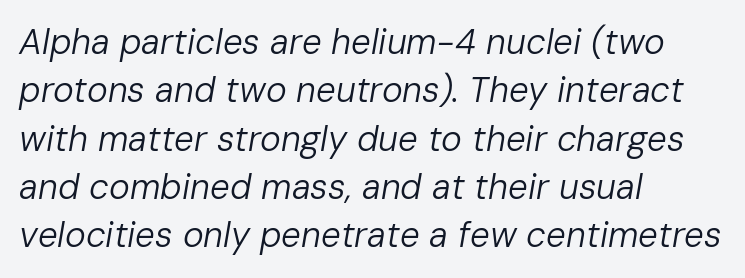
{"italic": "yes", "lean": "right", "slant_degrees": 10, "bold": "no", "weight": "regular", "width": "normal", "stroke_contrast": "low", "x_height": "medium", "monospaced": "no", "underline": "no", "align": "left", "line_spacing": "normal", "line_spacing_ratio": 1.38, "letter_spacing": "normal", "letter_spacing_em": 0.0, "glyph_px": 35}
